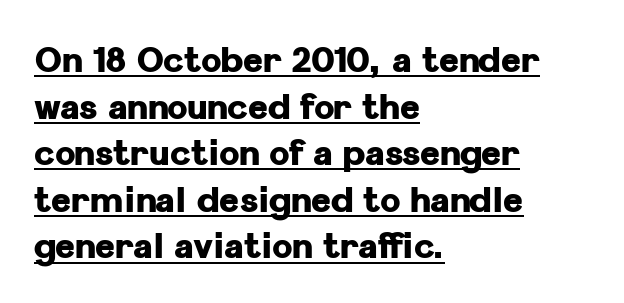
{"serif": "no", "italic": "no", "bold": "yes", "weight": "heavy", "width": "normal", "stroke_contrast": "low", "x_height": "medium", "monospaced": "no", "underline": "yes", "align": "left", "line_spacing": "normal", "line_spacing_ratio": 1.37, "letter_spacing": "normal", "letter_spacing_em": 0.0, "glyph_px": 34}
